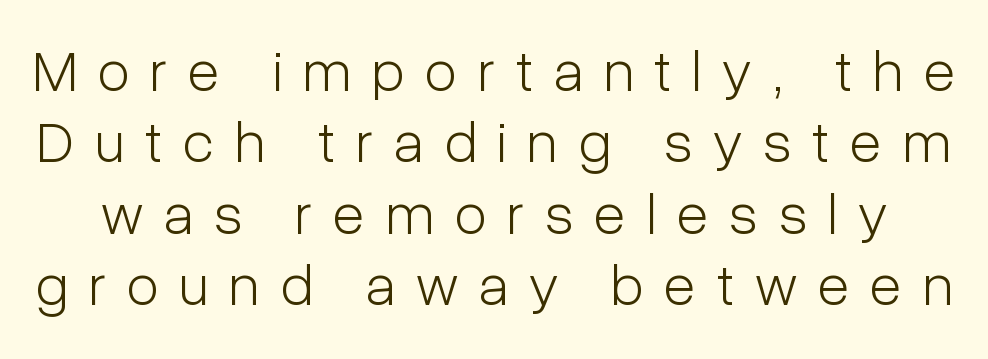
Q: Is the text bold? A: No.
Q: Is the text italic (slanted)? A: No, it is upright.
Q: Is the typeface a serif or a sans-serif typeface? A: Sans-serif.
Q: Is the text underlined? A: No.
Q: Is the spacing between letters normal or unusually wide? A: Unusually wide.
Q: Width (condensed, normal, or wide)? A: Condensed.
Q: Stroke contrast? A: Low.
Q: x-height? A: Medium.
Q: Monospaced? A: No.
